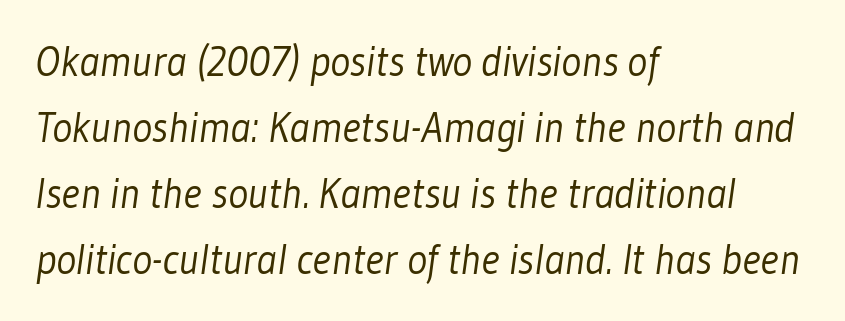
Line starts are locked; line ends wander. Words float on clear page, feet unadorned. Is this a fixed-width face? No — the glyphs have proportional, varying widths. Note: no serifs on the glyphs.
